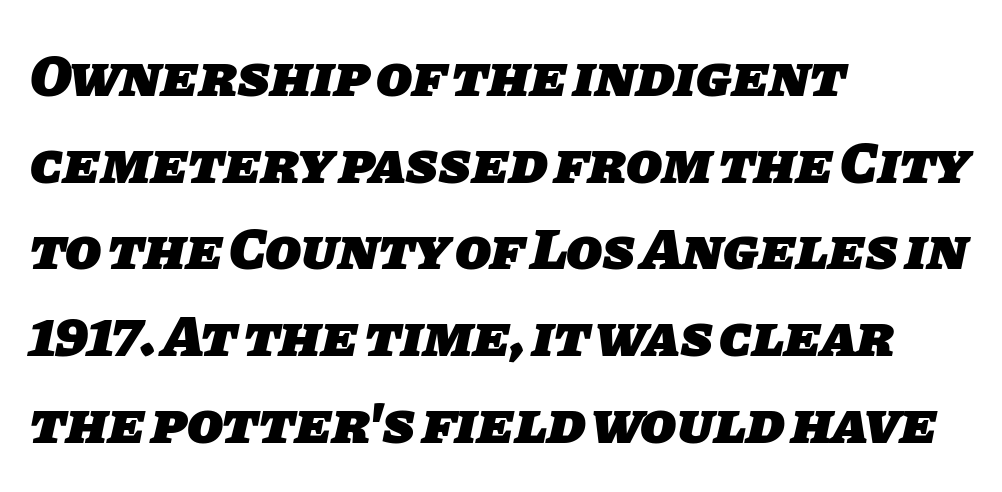
Q: Is the text bold? A: Yes.
Q: Is the typeface a serif or a sans-serif typeface? A: Serif.
Q: Is the text underlined? A: No.
Q: How is the paragraph aligned? A: Left-aligned.
Q: Is the spacing between letters normal or unusually wide? A: Normal.
Q: Is the spacing between lines tight, normal or loose? A: Normal.
Q: Width (condensed, normal, or wide)? A: Normal.
Q: Stroke contrast? A: Low.
Q: x-height? A: Large.
Q: Monospaced? A: No.
